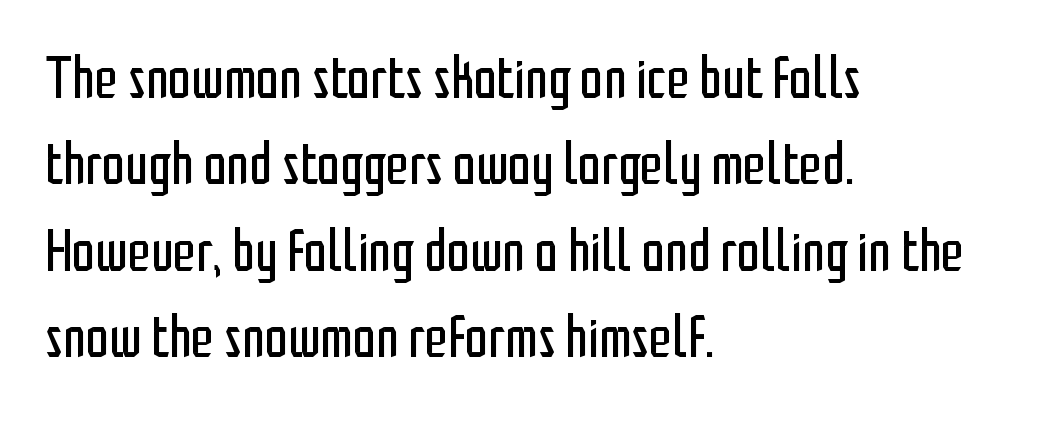
The font sits on the lighter half of the weight spectrum, regular included. Upright lettering throughout. You could not count columns in this text — the font is proportionally spaced. The text was rendered using a sans face with plain stroke endings.
